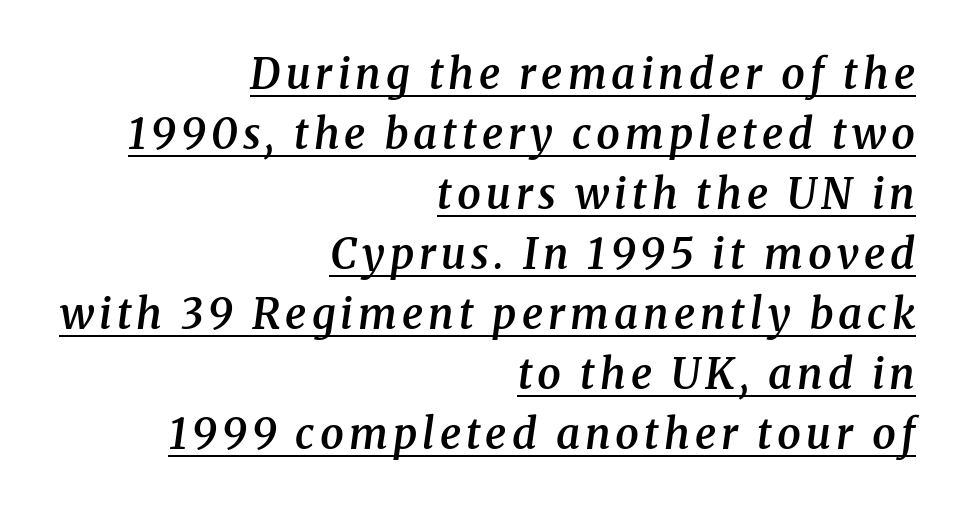
{"serif": "yes", "italic": "yes", "lean": "right", "slant_degrees": 8, "bold": "semi", "weight": "semibold", "width": "normal", "stroke_contrast": "medium", "x_height": "medium", "monospaced": "no", "underline": "yes", "align": "right", "line_spacing": "normal", "line_spacing_ratio": 1.43, "glyph_px": 42}
